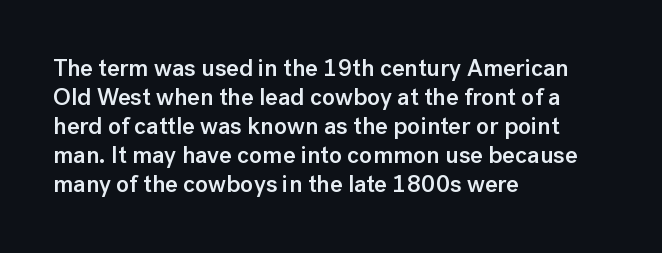
{"italic": "no", "bold": "semi", "underline": "no", "align": "left", "line_spacing_ratio": 1.21, "letter_spacing": "normal", "letter_spacing_em": 0.0, "glyph_px": 24}
